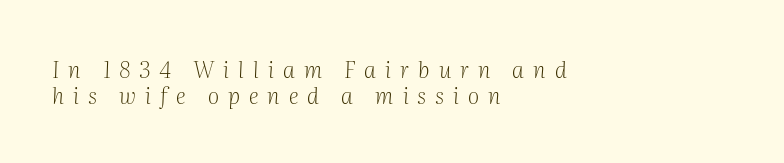
Q: Is the text bold? A: No.
Q: Is the text italic (slanted)? A: Yes, it leans right by about 2 degrees.
Q: Is the text underlined? A: No.
Q: How is the paragraph aligned? A: Left-aligned.
Q: Is the spacing between letters normal or unusually wide? A: Unusually wide.
